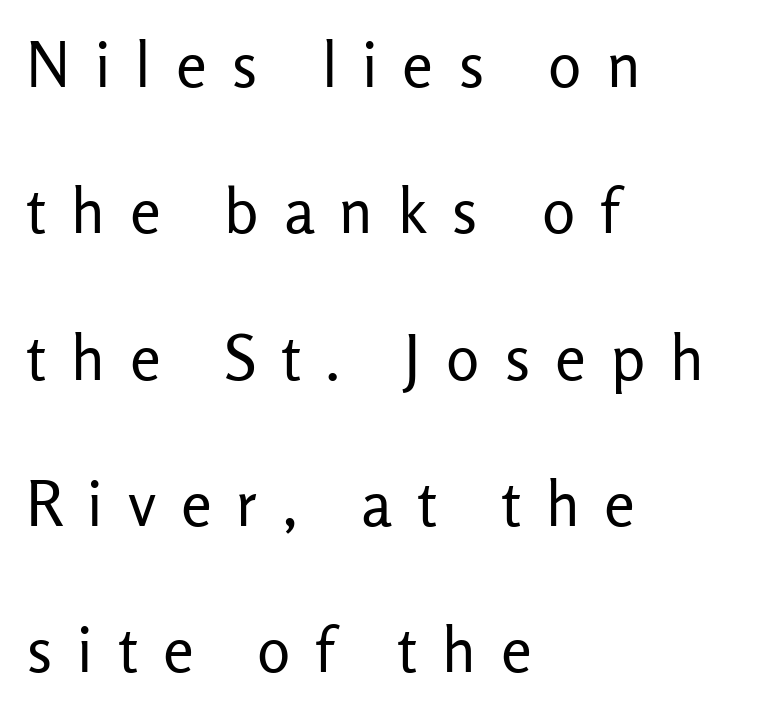
Q: Is the text bold? A: No.
Q: Is the text italic (slanted)? A: No, it is upright.
Q: Is the typeface a serif or a sans-serif typeface? A: Sans-serif.
Q: Is the text underlined? A: No.
Q: How is the paragraph aligned? A: Left-aligned.
Q: Is the spacing between letters normal or unusually wide? A: Unusually wide.
Q: Is the spacing between lines tight, normal or loose? A: Loose.
Q: Width (condensed, normal, or wide)? A: Normal.
Q: Stroke contrast? A: Low.
Q: x-height? A: Medium.
Q: Monospaced? A: No.
